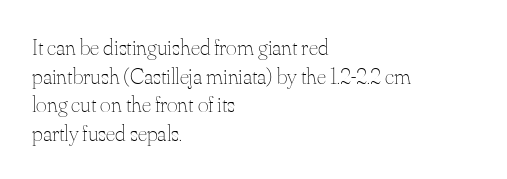
Beneath every word, the page is bare. On a weight scale, this lands at 450 or below. Look at the tracking — it's just the regular setting, nothing added. The typesetter chose a ragged-right arrangement here. Upright lettering throughout.
